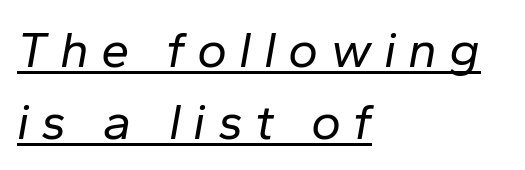
In designer terms, the underline attribute is active on this setting. Characters follow at a spacing far wider than the type designer built in. The lettering tilts uniformly, giving the passage an italic look. Leftover space on each line is placed entirely after the last word. Varying glyph widths throughout — classic text-font behaviour.
